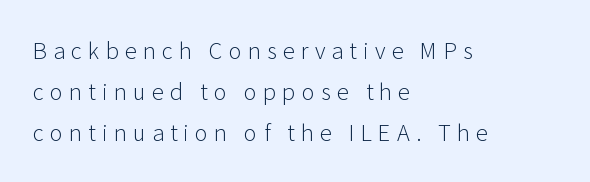
{"italic": "no", "bold": "no", "underline": "no", "align": "left", "line_spacing_ratio": 1.87, "letter_spacing": "wide", "letter_spacing_em": 0.28, "glyph_px": 22}
